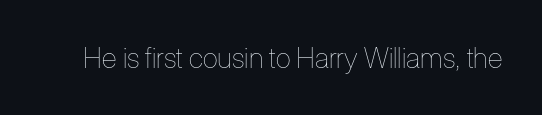
These lines were composed using upright roman letters. Weight: not bold — regular or lighter. Glyph-to-glyph distance matches everyday printed text. The face used here is proportionally spaced, like ordinary book or web type. A bare baseline throughout the passage.
